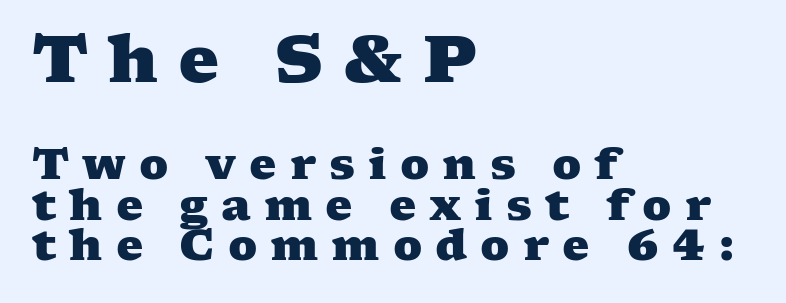
The space directly below the letters is spotless. Which chunk is bigger? The first one — the top block dwarfs the bottom. Think of a printed novel: that variable character pitch is what you see here. All the whitespace from short lines collects on the right.
